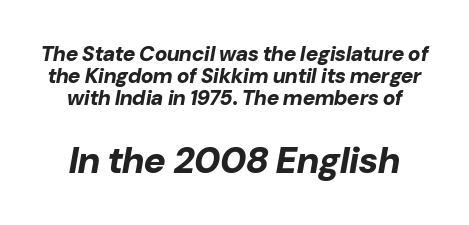
{"italic": "yes", "lean": "right", "slant_degrees": 10, "bold": "yes", "weight": "bold", "width": "normal", "stroke_contrast": "low", "x_height": "medium", "monospaced": "no", "underline": "no", "line_spacing": "tight", "line_spacing_ratio": 1.05, "letter_spacing": "normal", "letter_spacing_em": 0.0, "larger_block": "second", "size_ratio": 1.76, "glyph_px": 37}
